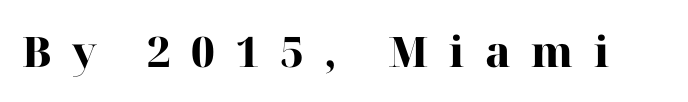
This sample uses expanded letter spacing, leaving extra air between glyphs. Underlining? Definitely not there. The rendering shows small feet on the letterforms — a serif design. The specimen reads as upright at a glance.
